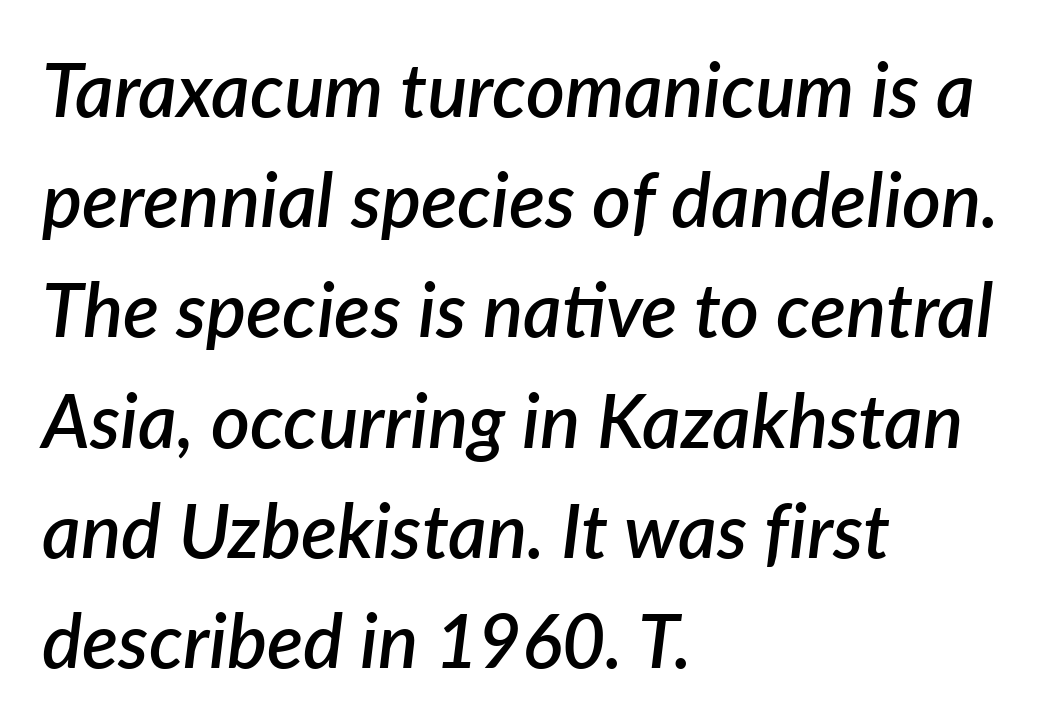
Left-aligned paragraph, ragged on the right. Proportional: the letters do not fall into vertical columns. I'd describe the lettering as semibold — firm but not a full bold. The rendering keeps characters at their native spacing. Reading down the column, the eye jumps a familiar distance to each next line. You can tell it's italic because the verticals aren't actually vertical.
